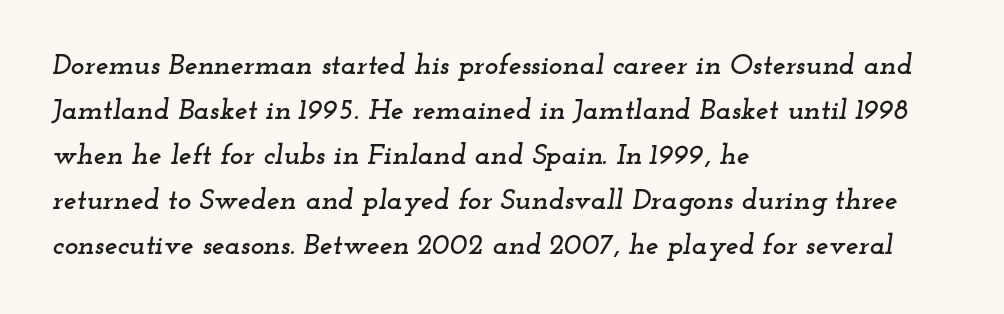
The face used here is proportionally spaced, like ordinary book or web type. If you drew a line through each stem, it would be angled. The specimen omits any rule beneath the text block's lines. Does the type have serifs? Yes, each stem ends in a small foot. The rag falls on the right side of this text block.
